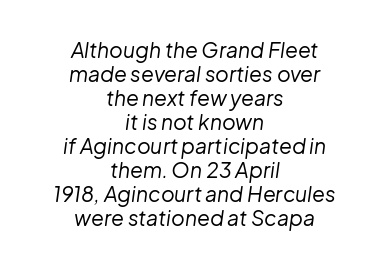
The image shows 21 px text type, italic (leaning right); set centered, tight line spacing (1.14x), normal letter spacing, not underlined.
